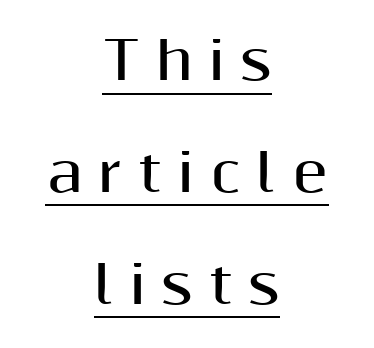
{"serif": "no", "italic": "no", "bold": "yes", "weight": "bold", "width": "normal", "stroke_contrast": "medium", "x_height": "medium", "monospaced": "no", "underline": "yes", "align": "center", "line_spacing": "loose", "line_spacing_ratio": 2.15, "letter_spacing": "wide", "letter_spacing_em": 0.31, "glyph_px": 52}
